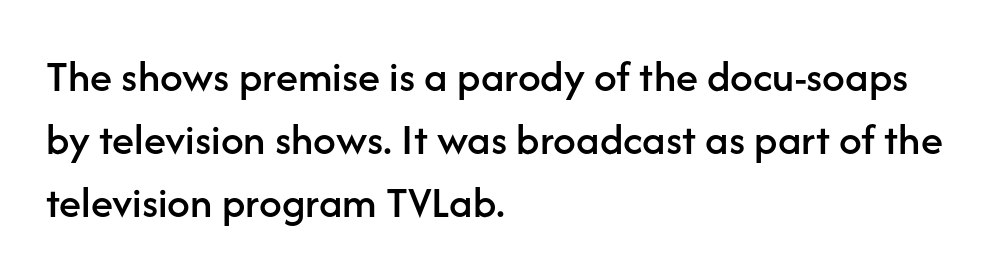
Q: Is the text italic (slanted)? A: No, it is upright.
Q: Is the typeface a serif or a sans-serif typeface? A: Sans-serif.
Q: Is the text underlined? A: No.
Q: How is the paragraph aligned? A: Left-aligned.
Q: Is the spacing between letters normal or unusually wide? A: Normal.
Q: Is the spacing between lines tight, normal or loose? A: Normal.
Q: Width (condensed, normal, or wide)? A: Normal.
Q: Stroke contrast? A: Low.
Q: x-height? A: Medium.
Q: Monospaced? A: No.
